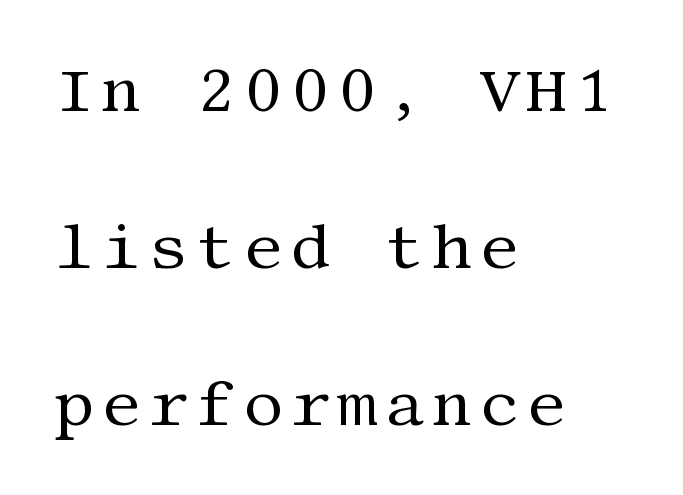
{"serif": "yes", "italic": "no", "bold": "no", "weight": "regular", "width": "normal", "stroke_contrast": "medium", "x_height": "large", "underline": "no", "align": "left", "line_spacing": "loose", "line_spacing_ratio": 2.49, "glyph_px": 63}
